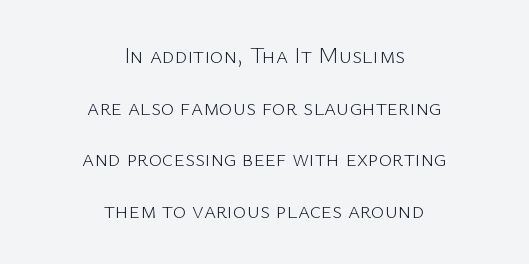
The image shows 23 px text type, upright; set centered, loose line spacing (2.25x), normal letter spacing, not underlined.
